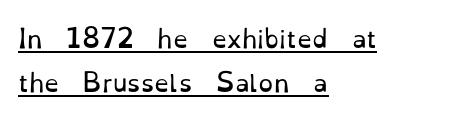
The image shows 24 px text type, upright; set left-aligned, line spacing 1.82x, normal letter spacing, underlined.
